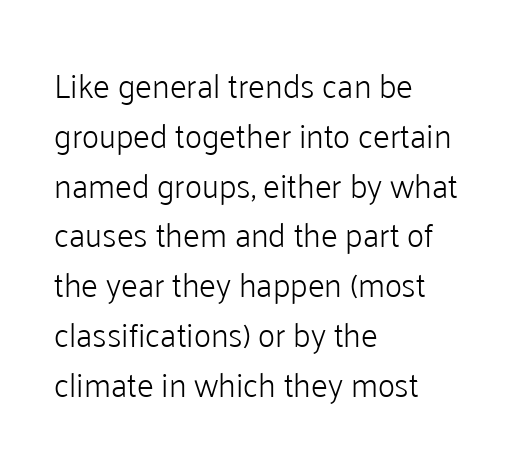
{"serif": "no", "italic": "no", "bold": "no", "weight": "light", "width": "normal", "stroke_contrast": "low", "x_height": "medium", "monospaced": "no", "underline": "no", "align": "left", "line_spacing": "normal", "line_spacing_ratio": 1.51, "letter_spacing": "normal", "letter_spacing_em": 0.0, "glyph_px": 33}
